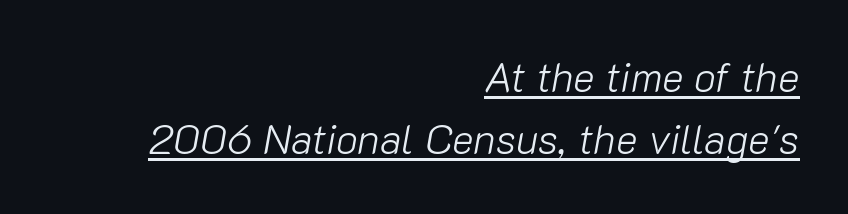
{"italic": "yes", "lean": "right", "slant_degrees": 10, "bold": "no", "weight": "light", "width": "normal", "stroke_contrast": "low", "x_height": "medium", "monospaced": "no", "underline": "yes", "align": "right", "line_spacing": "normal", "line_spacing_ratio": 1.51, "letter_spacing": "normal", "letter_spacing_em": 0.0, "glyph_px": 41}
